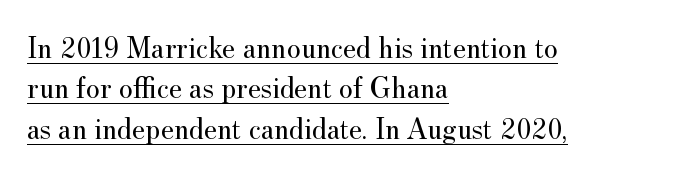
{"serif": "yes", "italic": "no", "bold": "no", "weight": "regular", "width": "normal", "stroke_contrast": "medium", "x_height": "small", "monospaced": "no", "underline": "yes", "align": "left", "line_spacing": "normal", "line_spacing_ratio": 1.35, "letter_spacing": "normal", "letter_spacing_em": 0.0, "glyph_px": 30}
